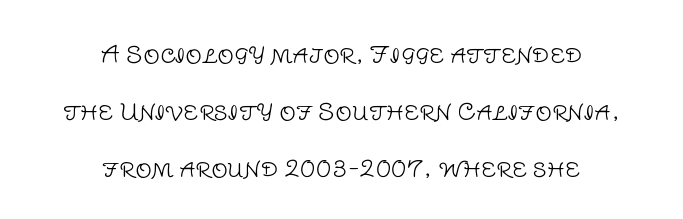
The image shows 23 px text type; set centered, loose line spacing (2.48x), normal letter spacing, not underlined.
